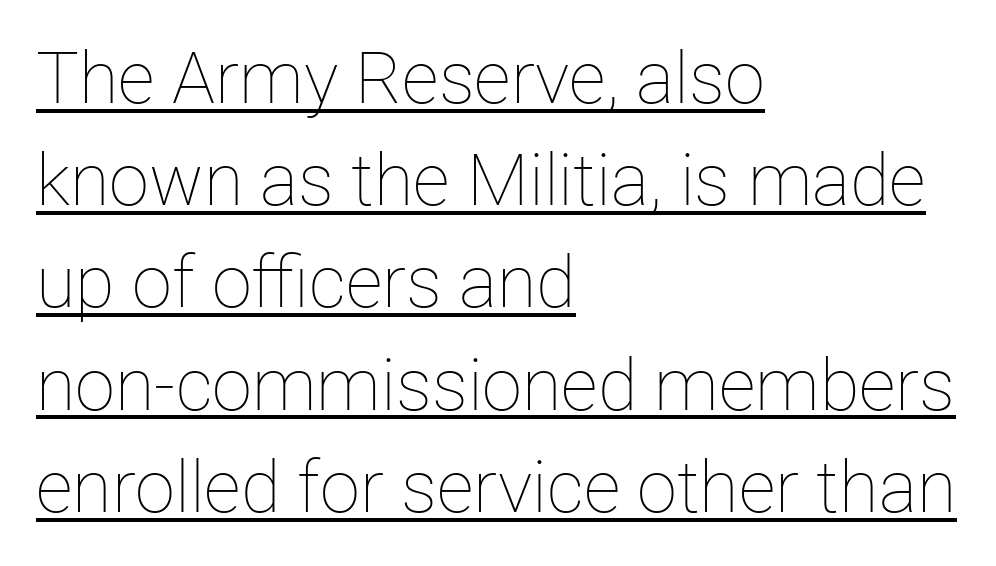
Q: Is the text bold? A: No.
Q: Is the text italic (slanted)? A: No, it is upright.
Q: Is the text underlined? A: Yes.
Q: How is the paragraph aligned? A: Left-aligned.
Q: Is the spacing between letters normal or unusually wide? A: Normal.
Q: Is the spacing between lines tight, normal or loose? A: Normal.
Q: Width (condensed, normal, or wide)? A: Normal.
Q: Stroke contrast? A: Low.
Q: x-height? A: Medium.
Q: Monospaced? A: No.
